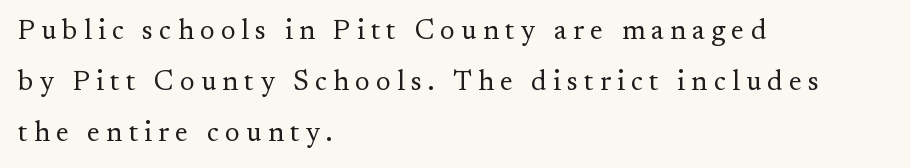
{"serif": "yes", "italic": "no", "bold": "no", "weight": "regular", "width": "normal", "stroke_contrast": "medium", "x_height": "small", "monospaced": "no", "underline": "no", "align": "left", "line_spacing_ratio": 1.83, "letter_spacing": "wide", "letter_spacing_em": 0.22, "glyph_px": 28}
